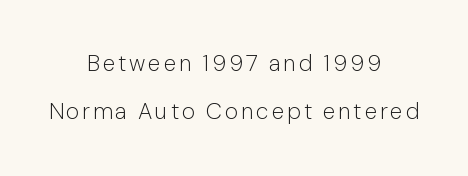
{"italic": "no", "bold": "no", "underline": "no", "align": "center", "line_spacing": "loose", "line_spacing_ratio": 2.1, "glyph_px": 23}
